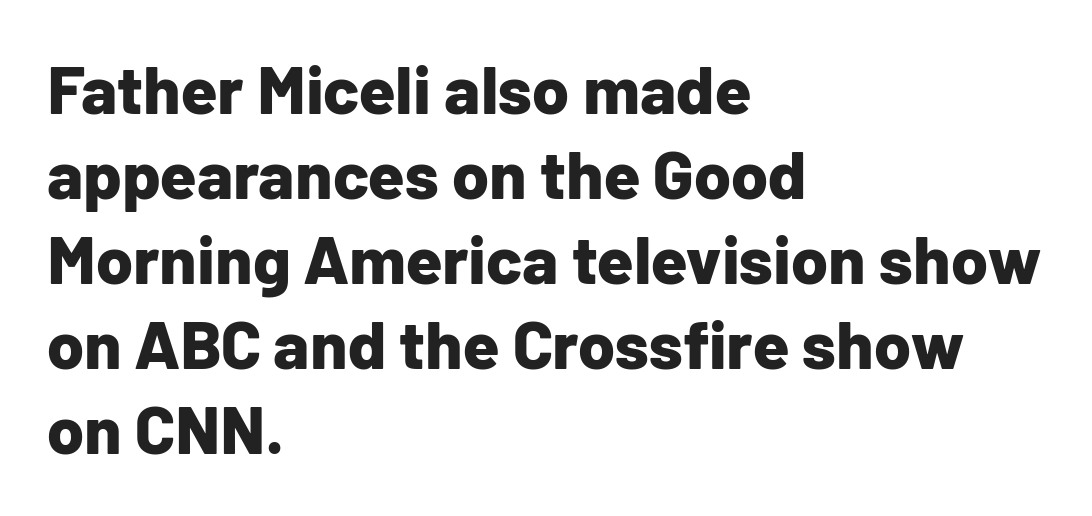
Q: Is the text bold? A: Yes.
Q: Is the text italic (slanted)? A: No, it is upright.
Q: Is the typeface a serif or a sans-serif typeface? A: Sans-serif.
Q: Is the text underlined? A: No.
Q: How is the paragraph aligned? A: Left-aligned.
Q: Is the spacing between letters normal or unusually wide? A: Normal.
Q: Is the spacing between lines tight, normal or loose? A: Normal.
Q: Width (condensed, normal, or wide)? A: Normal.
Q: Stroke contrast? A: Low.
Q: x-height? A: Medium.
Q: Monospaced? A: No.
